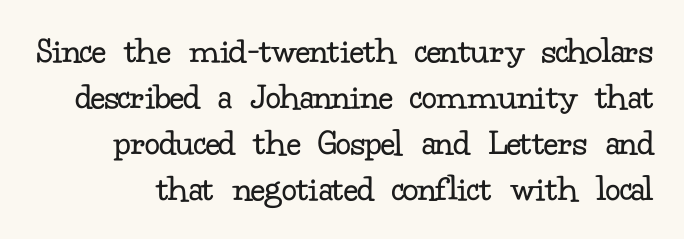
The image shows 38 px regular-weight serif type, upright; set line spacing 1.21x, normal letter spacing, not underlined; low stroke contrast and a small x-height.
